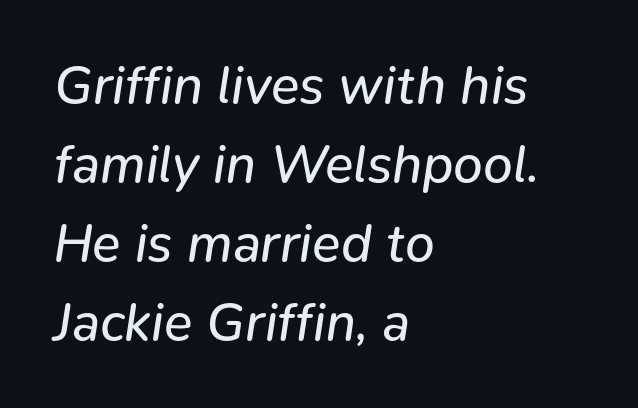
{"italic": "yes", "lean": "right", "slant_degrees": 9, "bold": "no", "weight": "regular", "width": "normal", "stroke_contrast": "low", "x_height": "medium", "monospaced": "no", "underline": "no", "align": "left", "line_spacing": "normal", "line_spacing_ratio": 1.49, "letter_spacing": "normal", "letter_spacing_em": 0.0, "glyph_px": 53}
